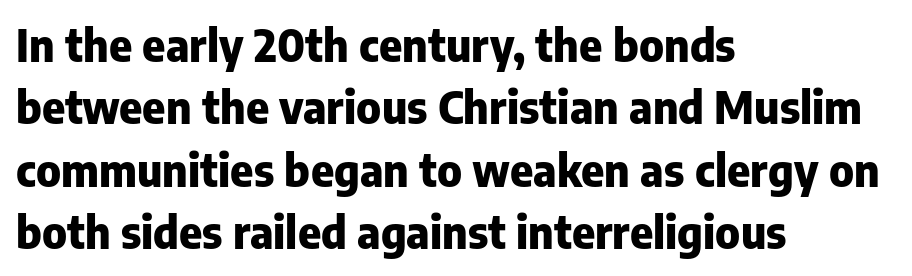
Q: Is the text bold? A: Yes.
Q: Is the text italic (slanted)? A: No, it is upright.
Q: Is the typeface a serif or a sans-serif typeface? A: Sans-serif.
Q: Is the text underlined? A: No.
Q: How is the paragraph aligned? A: Left-aligned.
Q: Is the spacing between letters normal or unusually wide? A: Normal.
Q: Is the spacing between lines tight, normal or loose? A: Normal.
Q: Width (condensed, normal, or wide)? A: Normal.
Q: Stroke contrast? A: Low.
Q: x-height? A: Medium.
Q: Monospaced? A: No.
